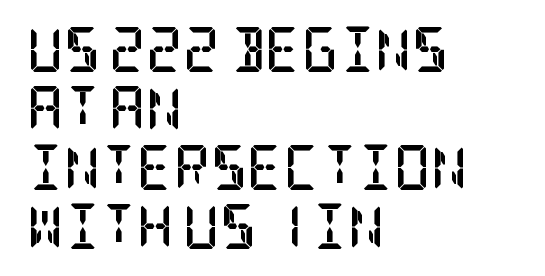
{"serif": "yes", "italic": "no", "bold": "yes", "weight": "semibold", "width": "condensed", "stroke_contrast": "low", "x_height": "large", "underline": "no", "align": "left", "line_spacing": "normal", "line_spacing_ratio": 1.31, "letter_spacing": "normal", "letter_spacing_em": 0.0, "glyph_px": 45}
